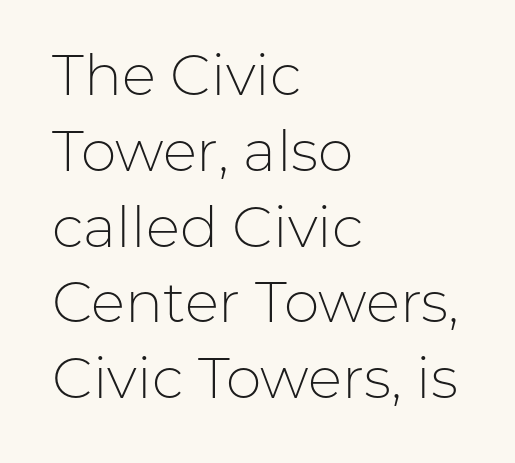
Q: Is the text bold? A: No.
Q: Is the text italic (slanted)? A: No, it is upright.
Q: Is the typeface a serif or a sans-serif typeface? A: Sans-serif.
Q: Is the text underlined? A: No.
Q: How is the paragraph aligned? A: Left-aligned.
Q: Is the spacing between letters normal or unusually wide? A: Normal.
Q: Is the spacing between lines tight, normal or loose? A: Normal.
Q: Width (condensed, normal, or wide)? A: Normal.
Q: Stroke contrast? A: Low.
Q: x-height? A: Medium.
Q: Monospaced? A: No.
